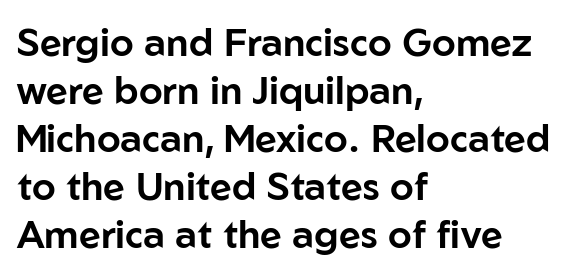
Is the letter spacing exaggerated? No — it looks like the ordinary default. The rendering uses natural spacing where letterforms have individual widths. Posture: upright roman. Summary of vertical rhythm: regular, with standard interline spacing. Notice how the passage keeps a crisp vertical edge on the left only.
